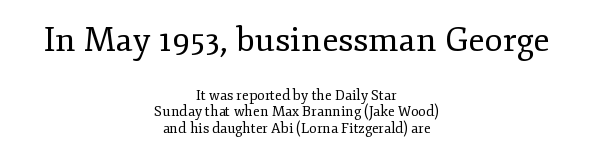
The image shows 34 px regular-weight serif type, upright; set centered, line spacing 1.19x, normal letter spacing, not underlined; the first (top) block is 2.43x larger; low stroke contrast and a small x-height.
